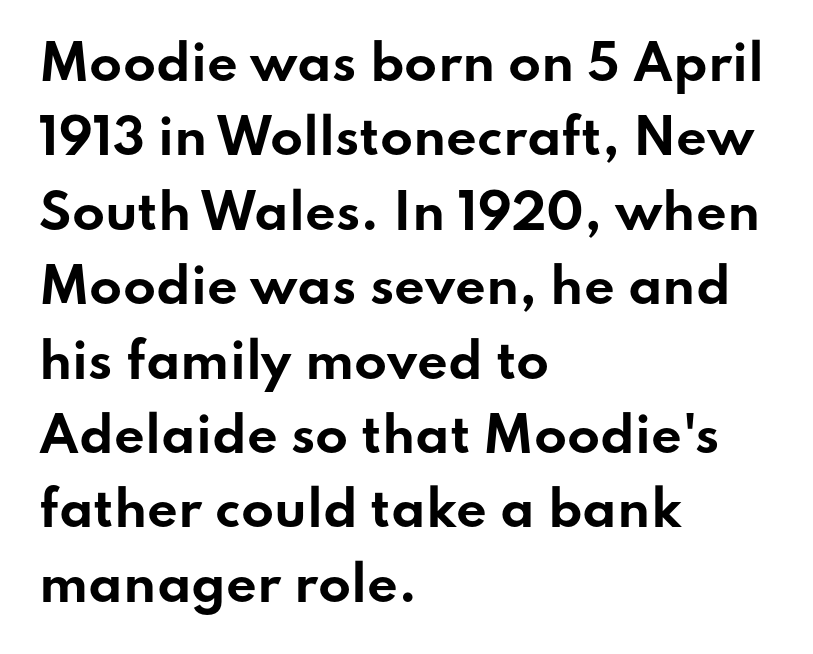
Q: Is the text bold? A: Yes.
Q: Is the text italic (slanted)? A: No, it is upright.
Q: Is the typeface a serif or a sans-serif typeface? A: Sans-serif.
Q: Is the text underlined? A: No.
Q: How is the paragraph aligned? A: Left-aligned.
Q: Is the spacing between letters normal or unusually wide? A: Normal.
Q: Is the spacing between lines tight, normal or loose? A: Normal.
Q: Width (condensed, normal, or wide)? A: Wide.
Q: Stroke contrast? A: Low.
Q: x-height? A: Small.
Q: Monospaced? A: No.
